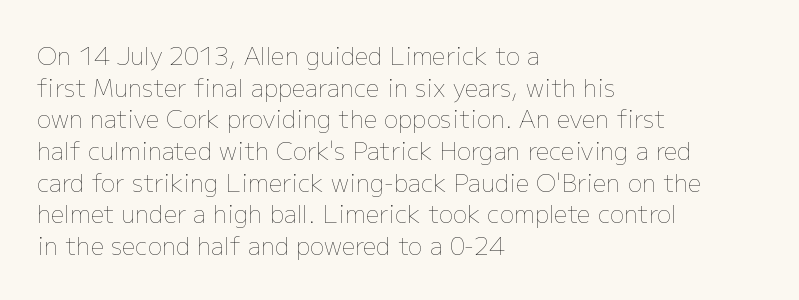
The image shows 24 px text type, upright; set left-aligned, normal line spacing (1.32x), normal letter spacing, not underlined.
